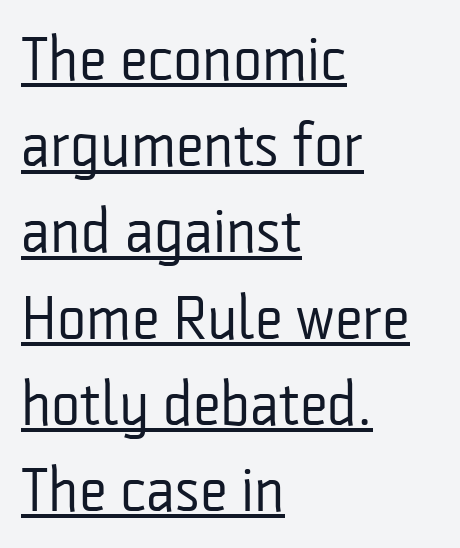
Q: Is the text bold? A: No.
Q: Is the text italic (slanted)? A: No, it is upright.
Q: Is the typeface a serif or a sans-serif typeface? A: Sans-serif.
Q: Is the text underlined? A: Yes.
Q: How is the paragraph aligned? A: Left-aligned.
Q: Is the spacing between letters normal or unusually wide? A: Normal.
Q: Is the spacing between lines tight, normal or loose? A: Normal.
Q: Width (condensed, normal, or wide)? A: Condensed.
Q: Stroke contrast? A: Low.
Q: x-height? A: Medium.
Q: Monospaced? A: No.
